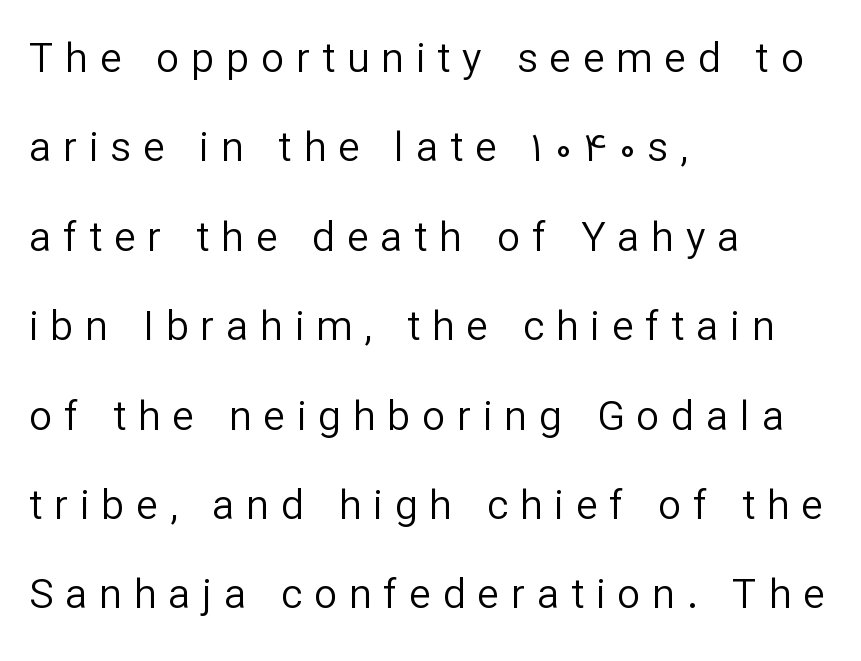
The image shows 41 px regular-weight sans-serif type, upright; set left-aligned, loose line spacing (2.18x), unusually wide letter spacing (+0.29 em), not underlined; low stroke contrast and a medium x-height.
